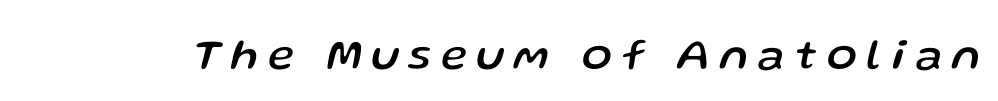
Q: Is the text italic (slanted)? A: Yes, it leans right by about 13 degrees.
Q: Is the text underlined? A: No.
Q: Is the spacing between letters normal or unusually wide? A: Unusually wide.
Q: Width (condensed, normal, or wide)? A: Normal.
Q: Stroke contrast? A: Low.
Q: x-height? A: Medium.
Q: Monospaced? A: No.
